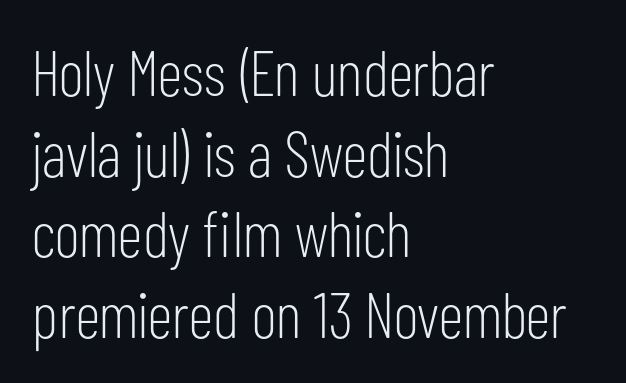
The image shows 64 px light, condensed sans-serif type, upright; set left-aligned, normal line spacing (1.26x), normal letter spacing, not underlined; low stroke contrast and a medium x-height.
